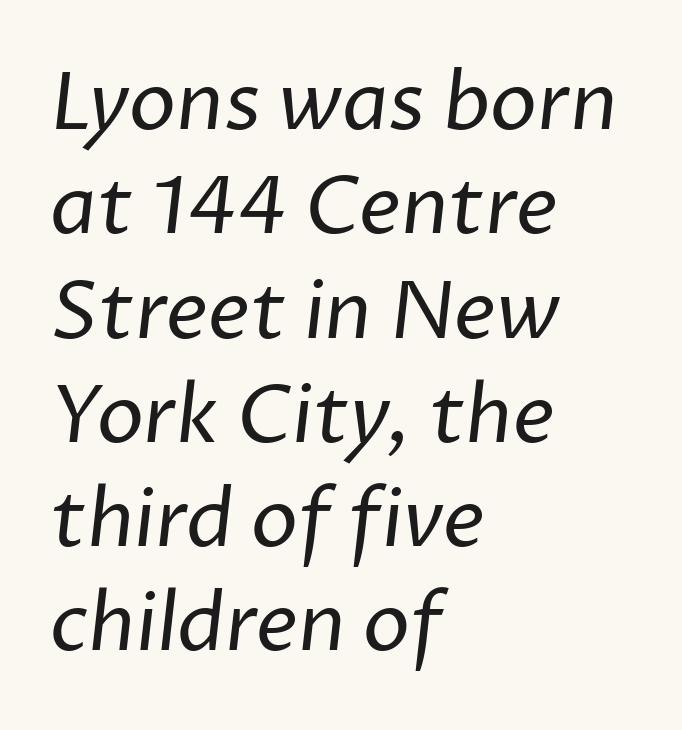
Q: Is the text bold? A: No.
Q: Is the typeface a serif or a sans-serif typeface? A: Sans-serif.
Q: Is the text underlined? A: No.
Q: How is the paragraph aligned? A: Left-aligned.
Q: Is the spacing between letters normal or unusually wide? A: Normal.
Q: Is the spacing between lines tight, normal or loose? A: Normal.
Q: Width (condensed, normal, or wide)? A: Normal.
Q: Stroke contrast? A: Low.
Q: x-height? A: Medium.
Q: Monospaced? A: No.
